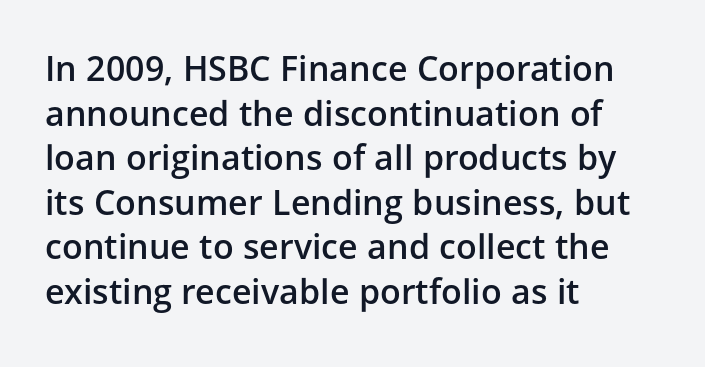
The image shows 34 px semibold sans-serif type, upright; set left-aligned, normal line spacing (1.31x), normal letter spacing, not underlined; low stroke contrast and a medium x-height.
